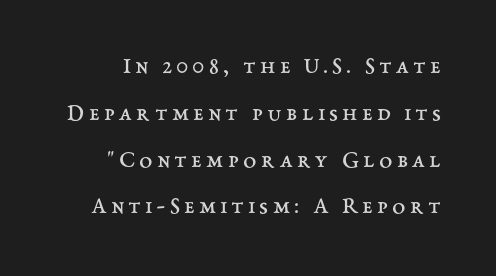
Q: Is the text bold? A: No.
Q: Is the text italic (slanted)? A: No, it is upright.
Q: Is the text underlined? A: No.
Q: Is the spacing between lines tight, normal or loose? A: Loose.
